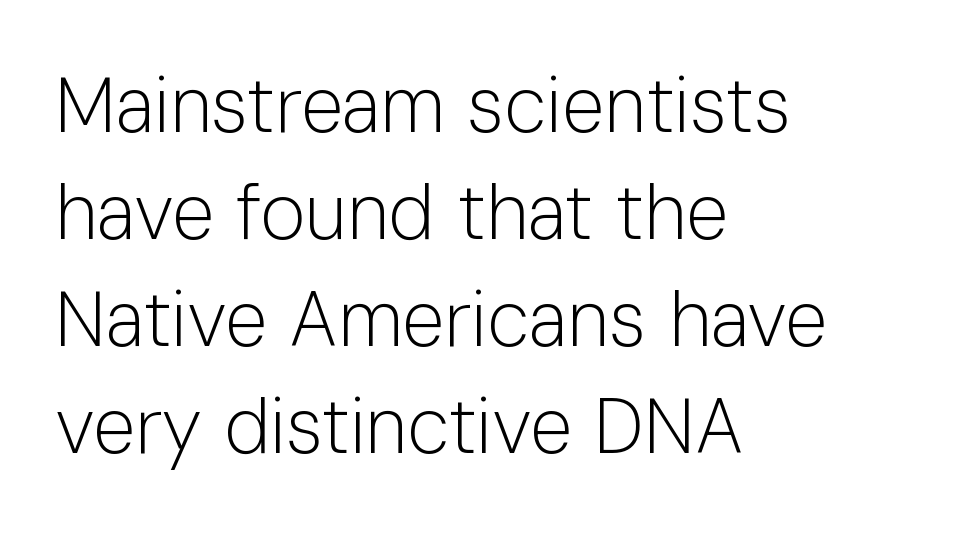
Lines of text with bare space underneath. Reading down the block, your eye returns to a fixed left position each line. Each letter keeps its own natural width here, so spacing adapts to shape. Stems and bowls with no extra thickness — not bold. Compared with typical paragraphs, the rows here are spaced about the same. The letters stand straight up with perfectly vertical stems.
